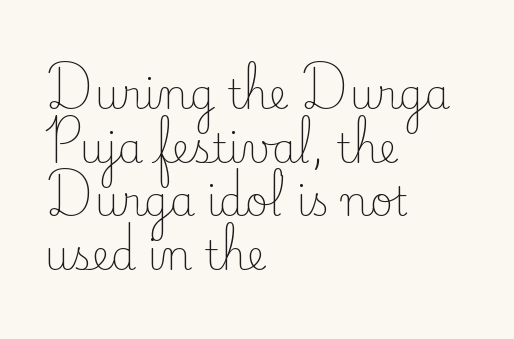
Q: Is the text bold? A: No.
Q: Is the text italic (slanted)? A: No, it is upright.
Q: Is the typeface a serif or a sans-serif typeface? A: Serif.
Q: Is the text underlined? A: No.
Q: How is the paragraph aligned? A: Left-aligned.
Q: Is the spacing between letters normal or unusually wide? A: Normal.
Q: Is the spacing between lines tight, normal or loose? A: Normal.
Q: Width (condensed, normal, or wide)? A: Normal.
Q: Stroke contrast? A: Low.
Q: x-height? A: Small.
Q: Monospaced? A: No.
